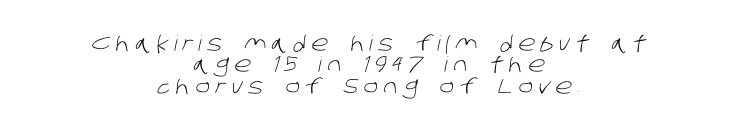
No heavy texture on the line: the type isn't bold. The specimen omits any rule beneath the text block's lines. Short note: letters widely spaced. This block would grow much taller if given ordinary leading; it's compressed now.
